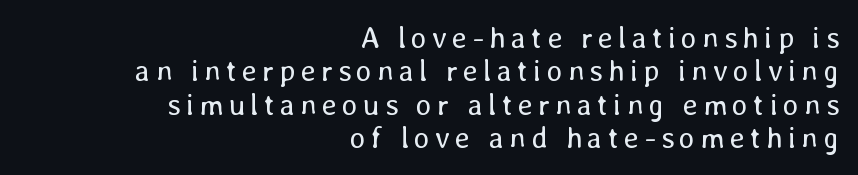
The image shows 30 px regular-weight type, upright; set right-aligned, tight line spacing (1.11x), not underlined; low stroke contrast and a medium x-height.
